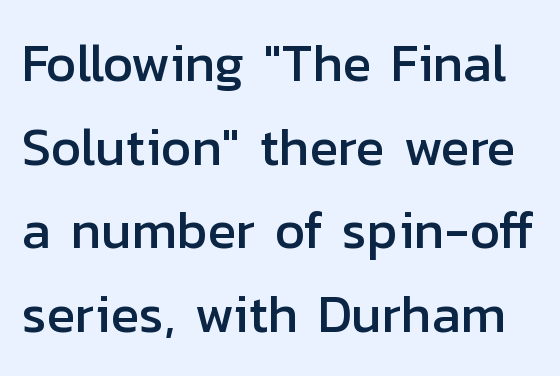
Regarding leading, the lines here are spaced in the standard way. Check where the strokes stop: nothing finishes them off — pure sans. A roman cut, with each character standing at attention. Bare-footed words on every line. Default kerning and tracking; the words read as compact shapes. Varying glyph widths throughout — classic text-font behaviour.
